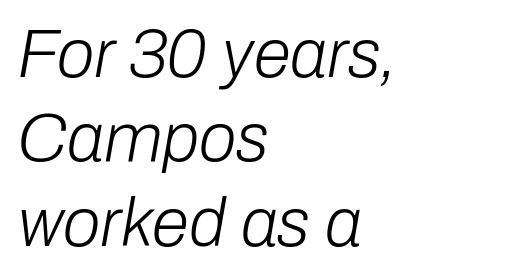
{"italic": "yes", "lean": "right", "slant_degrees": 10, "bold": "no", "weight": "light", "width": "normal", "stroke_contrast": "low", "x_height": "medium", "monospaced": "no", "underline": "no", "align": "left", "line_spacing_ratio": 1.24, "letter_spacing": "normal", "letter_spacing_em": 0.0, "glyph_px": 68}
